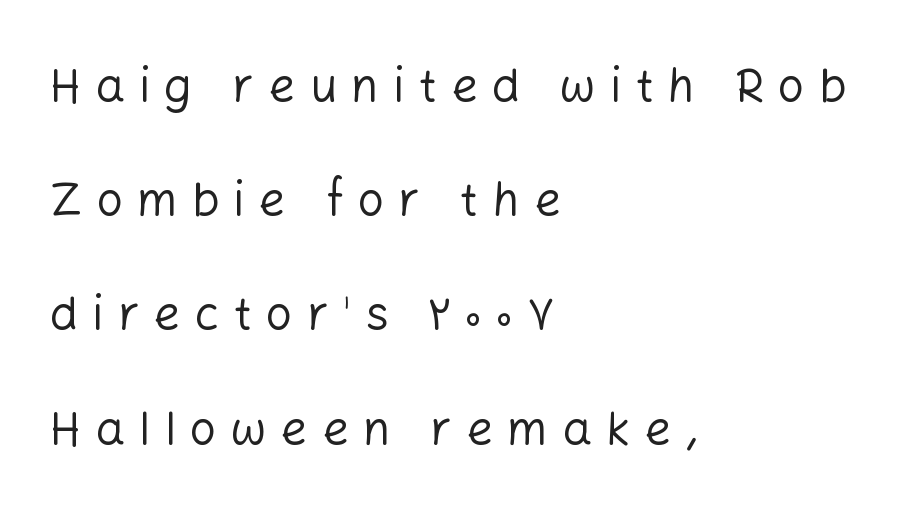
Unlike italic type, these characters show no tilt at all. A classic flush-left, rag-right setting is used for this passage. Vertically, the passage feels expansive, rows floating well apart. Tracking value appears strongly positive — letters spread wide. The font sits on the lighter half of the weight spectrum, regular included. The letters advance in unequal steps, a hallmark of proportional type.
